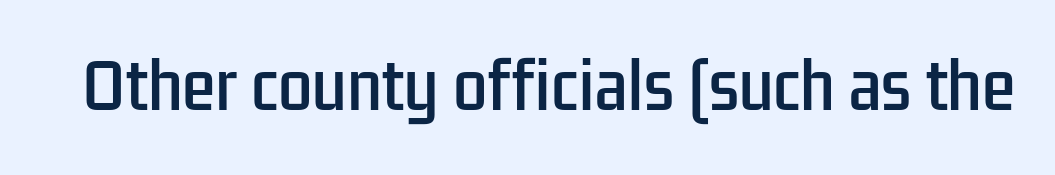
The image shows 61 px condensed sans-serif type, upright; set normal letter spacing, not underlined; low stroke contrast and a medium x-height.
